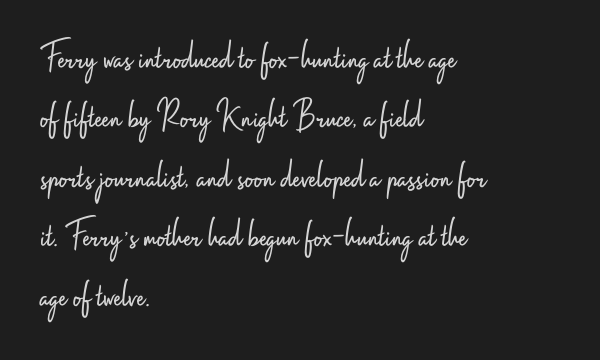
Q: Is the text bold? A: No.
Q: Is the text italic (slanted)? A: Yes.
Q: Is the typeface a serif or a sans-serif typeface? A: Sans-serif.
Q: Is the text underlined? A: No.
Q: How is the paragraph aligned? A: Left-aligned.
Q: Is the spacing between letters normal or unusually wide? A: Normal.
Q: Is the spacing between lines tight, normal or loose? A: Normal.
Q: Width (condensed, normal, or wide)? A: Condensed.
Q: Stroke contrast? A: Low.
Q: x-height? A: Small.
Q: Monospaced? A: No.
